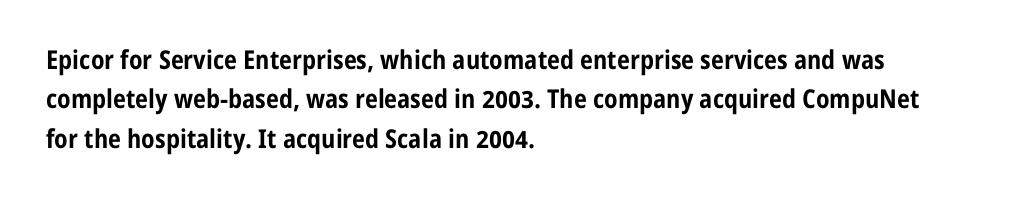
Q: Is the text bold? A: Yes.
Q: Is the text italic (slanted)? A: No, it is upright.
Q: Is the text underlined? A: No.
Q: How is the paragraph aligned? A: Left-aligned.
Q: Is the spacing between letters normal or unusually wide? A: Normal.
Q: Is the spacing between lines tight, normal or loose? A: Normal.
